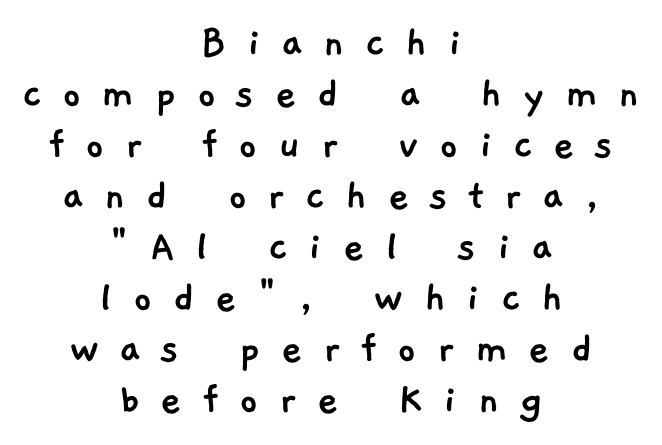
Q: Is the typeface a serif or a sans-serif typeface? A: Sans-serif.
Q: Is the text underlined? A: No.
Q: How is the paragraph aligned? A: Centered.
Q: Is the spacing between letters normal or unusually wide? A: Unusually wide.
Q: Is the spacing between lines tight, normal or loose? A: Tight.
Q: Width (condensed, normal, or wide)? A: Normal.
Q: Stroke contrast? A: Low.
Q: x-height? A: Medium.
Q: Monospaced? A: No.
